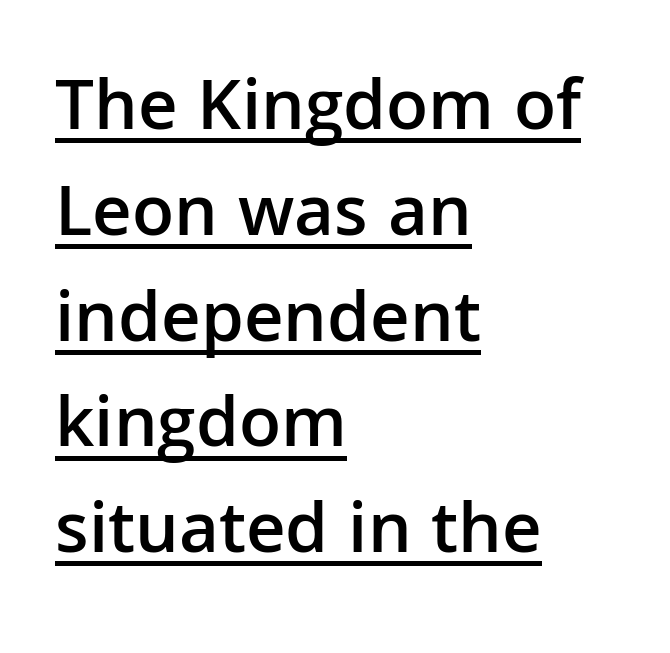
Note the varied advance widths — an 'i' is clearly narrower than an 'm'. The typography opts for an upright posture over an oblique one. This is underlined copy, the kind a proofreader might mark for attention. Typographic density is moderately raised because the face is semibold. If you drew a ruler down the left edge, every line would touch it.
